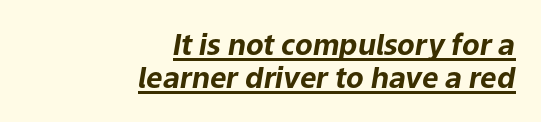
Q: Is the text bold? A: Yes.
Q: Is the text italic (slanted)? A: Yes, it leans right by about 9 degrees.
Q: Is the text underlined? A: Yes.
Q: How is the paragraph aligned? A: Right-aligned.
Q: Is the spacing between letters normal or unusually wide? A: Normal.
Q: Is the spacing between lines tight, normal or loose? A: Tight.
Q: Width (condensed, normal, or wide)? A: Normal.
Q: Stroke contrast? A: Low.
Q: x-height? A: Medium.
Q: Monospaced? A: No.
